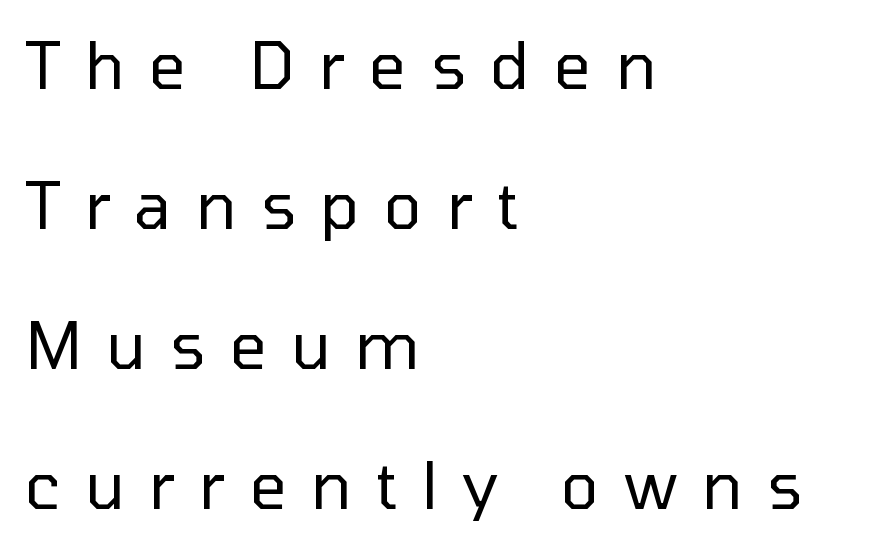
A quiet, ordinary-to-light weight characterises the typeface. Spacing verdict: proportional, widths tailored to each character. Decoration check: the copy has no underline. The letterforms stand isolated, each surrounded by extra space. The lines in this sample share a left origin and differ only in where they stop. Line spacing here is loose.
